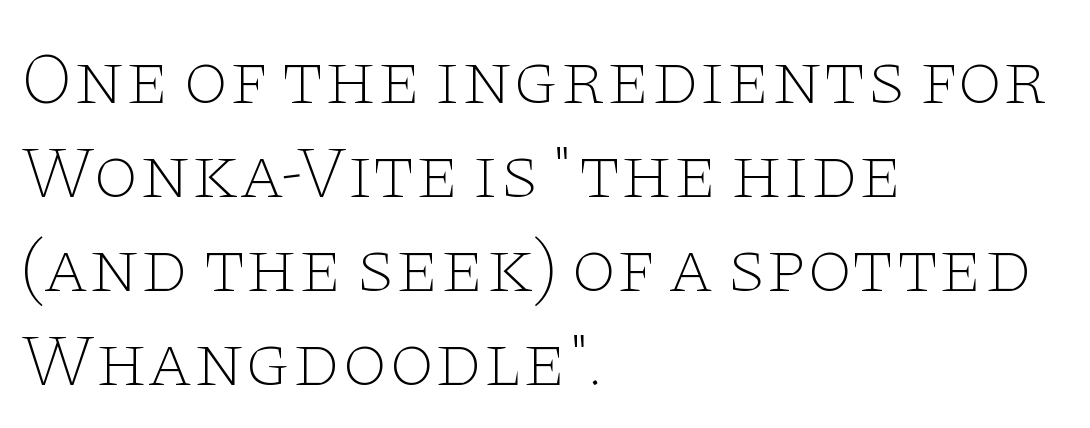
Typographically, this falls in the serif category. Quick note: underline off. This is roman type, the default non-slanted kind. Line spacing here is normal. The text block is weighted toward the left margin, trailing off unevenly rightward.
